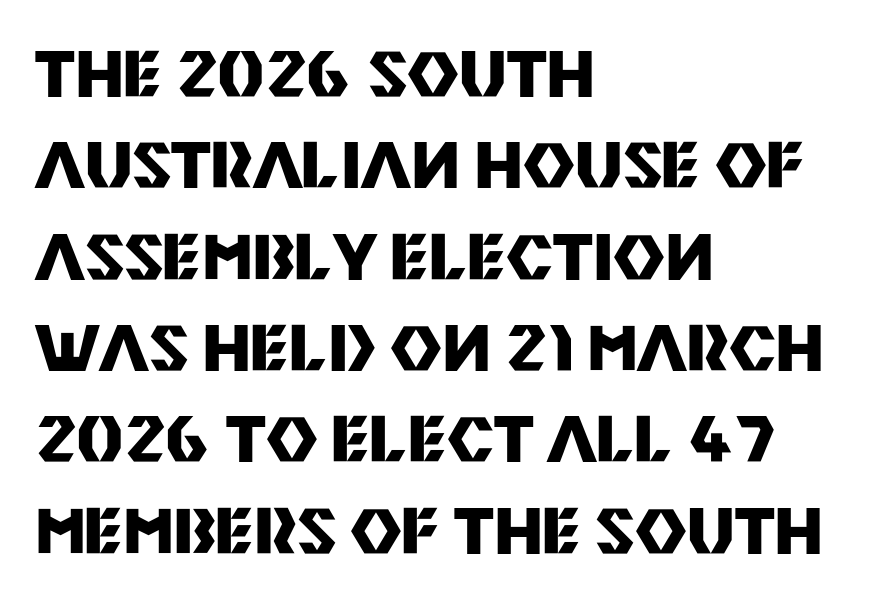
{"serif": "no", "italic": "no", "bold": "yes", "weight": "heavy", "width": "normal", "stroke_contrast": "medium", "x_height": "large", "monospaced": "no", "underline": "no", "align": "left", "line_spacing": "normal", "line_spacing_ratio": 1.45, "letter_spacing": "normal", "letter_spacing_em": 0.0, "glyph_px": 63}
